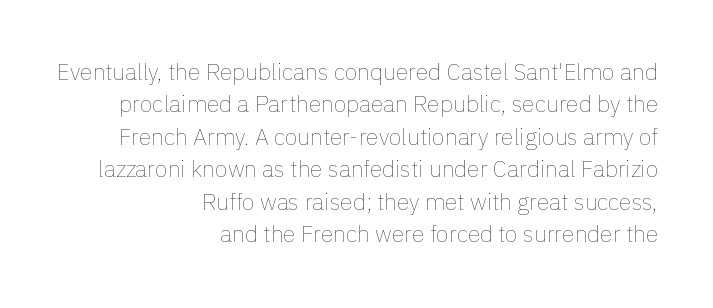
These lines sit exactly where default settings would place them. Descenders hang freely into open space. Stems and bowls with no extra thickness — not bold. The letters stand straight up with perfectly vertical stems. Casual observation: everything's shoved over to the right. These lines keep a tight, regular rhythm from letter to letter.
